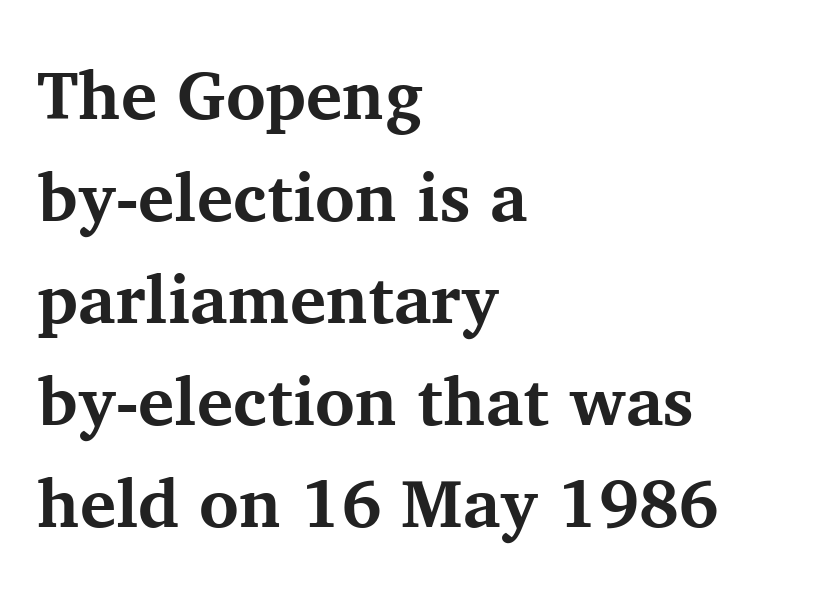
Line spacing here is normal. This is roman type, the default non-slanted kind. The passage shown is typed in a proportional face where columns would drift. You can tell from the footed stems that serif type was used. Short and long lines alike share a common starting point at left.
